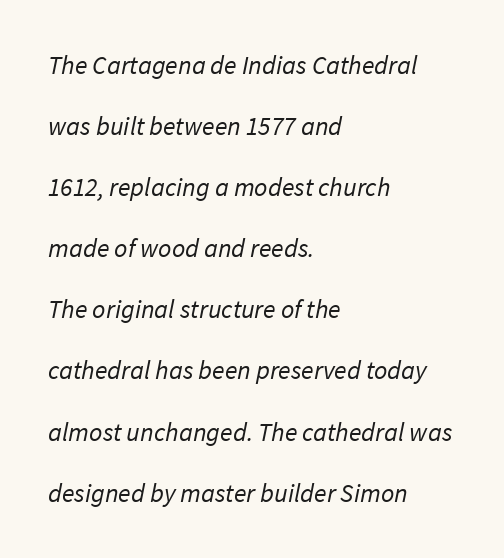
{"bold": "no", "underline": "no", "align": "left", "line_spacing": "loose", "line_spacing_ratio": 2.35, "letter_spacing": "normal", "letter_spacing_em": 0.0, "glyph_px": 26}
